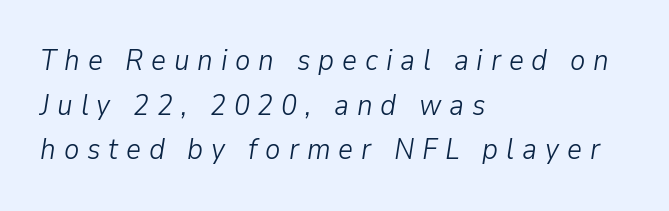
The image shows 29 px light type, italic (leaning right); set left-aligned, normal line spacing (1.54x), unusually wide letter spacing (+0.27 em), not underlined; low stroke contrast and a medium x-height.
